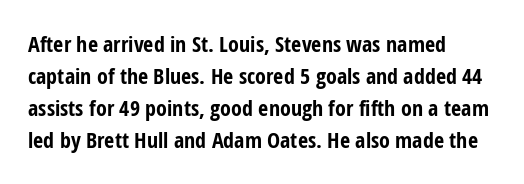
{"italic": "no", "bold": "yes", "underline": "no", "align": "left", "line_spacing": "normal", "line_spacing_ratio": 1.46, "letter_spacing": "normal", "letter_spacing_em": 0.0, "glyph_px": 22}
